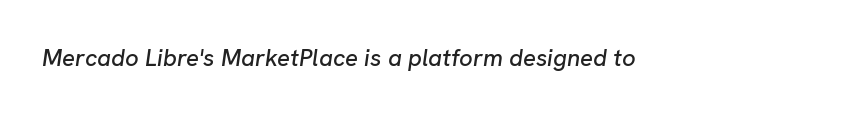
The glyphs look as if they've been sheared to an angle. Underline: absent. Standard letterfit; no display-style spreading of the glyphs.
